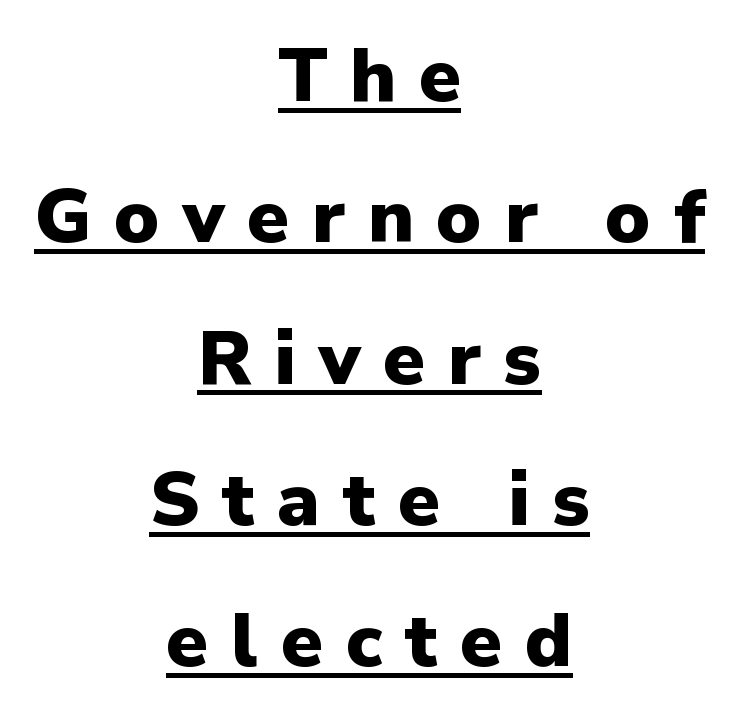
The image shows 76 px heavy sans-serif type, upright; set centered, line spacing 1.86x, unusually wide letter spacing (+0.3 em), underlined; low stroke contrast and a medium x-height.
